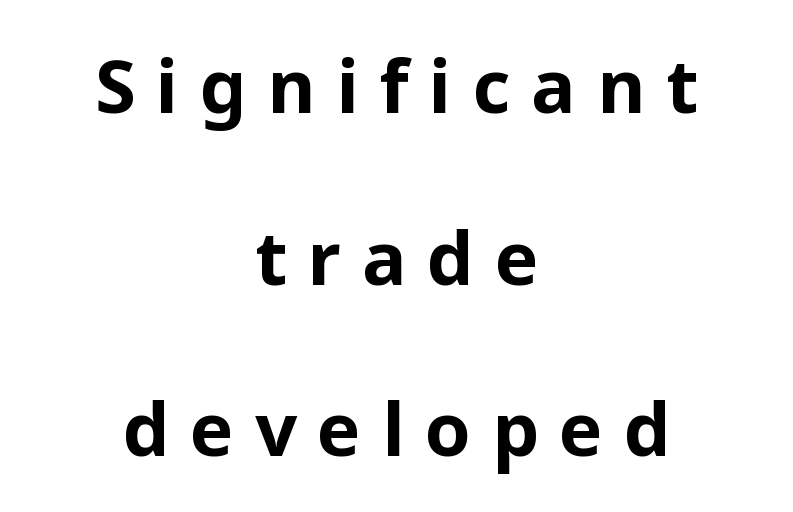
Q: Is the text bold? A: Yes.
Q: Is the text italic (slanted)? A: No, it is upright.
Q: Is the typeface a serif or a sans-serif typeface? A: Sans-serif.
Q: Is the text underlined? A: No.
Q: How is the paragraph aligned? A: Centered.
Q: Is the spacing between letters normal or unusually wide? A: Unusually wide.
Q: Is the spacing between lines tight, normal or loose? A: Loose.
Q: Width (condensed, normal, or wide)? A: Normal.
Q: Stroke contrast? A: Low.
Q: x-height? A: Medium.
Q: Monospaced? A: No.
